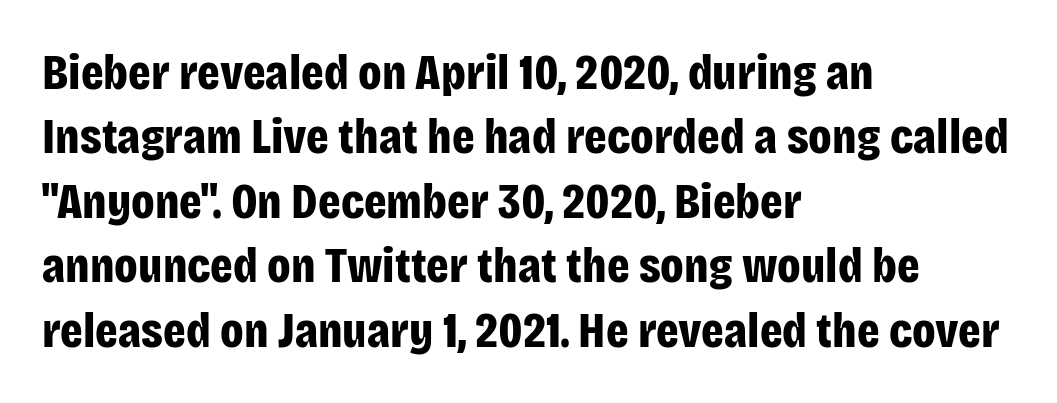
Q: Is the text bold? A: Yes.
Q: Is the text italic (slanted)? A: No, it is upright.
Q: Is the typeface a serif or a sans-serif typeface? A: Sans-serif.
Q: Is the text underlined? A: No.
Q: How is the paragraph aligned? A: Left-aligned.
Q: Is the spacing between letters normal or unusually wide? A: Normal.
Q: Is the spacing between lines tight, normal or loose? A: Normal.
Q: Width (condensed, normal, or wide)? A: Condensed.
Q: Stroke contrast? A: Low.
Q: x-height? A: Large.
Q: Monospaced? A: No.
